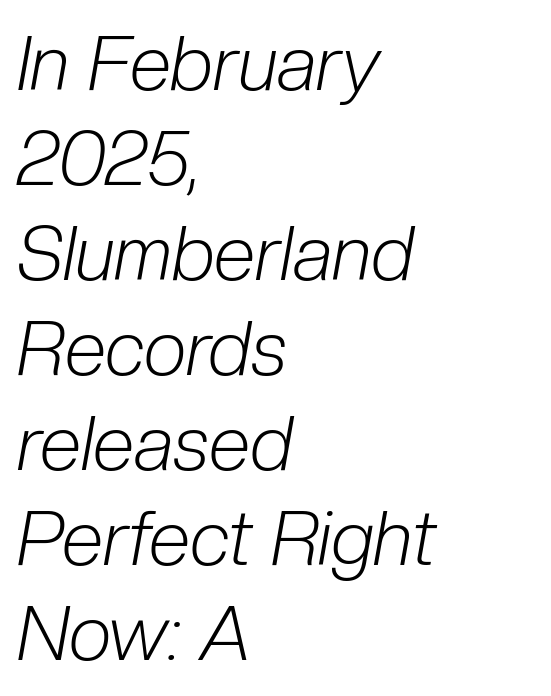
Q: Is the text bold? A: No.
Q: Is the text italic (slanted)? A: Yes, it leans right by about 10 degrees.
Q: Is the text underlined? A: No.
Q: How is the paragraph aligned? A: Left-aligned.
Q: Is the spacing between letters normal or unusually wide? A: Normal.
Q: Is the spacing between lines tight, normal or loose? A: Normal.
Q: Width (condensed, normal, or wide)? A: Condensed.
Q: Stroke contrast? A: Low.
Q: x-height? A: Medium.
Q: Monospaced? A: No.
